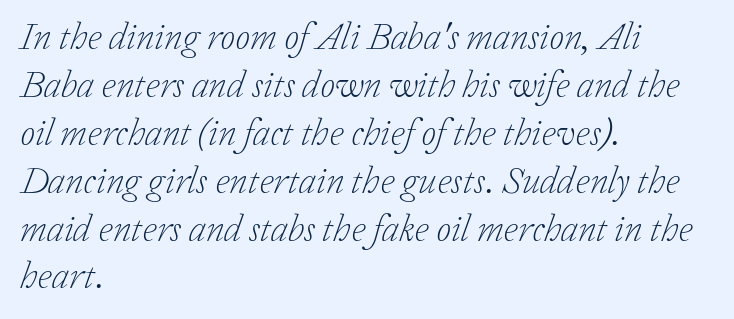
Letter spacing: default. Any mark beneath the type? The region is blank. Tall strokes in this sample are angled rather than plumb. The font sits on the lighter half of the weight spectrum, regular included. This sample has the flowing, uneven cadence of proportional lettering. This block has exactly the height ordinary leading produces.
